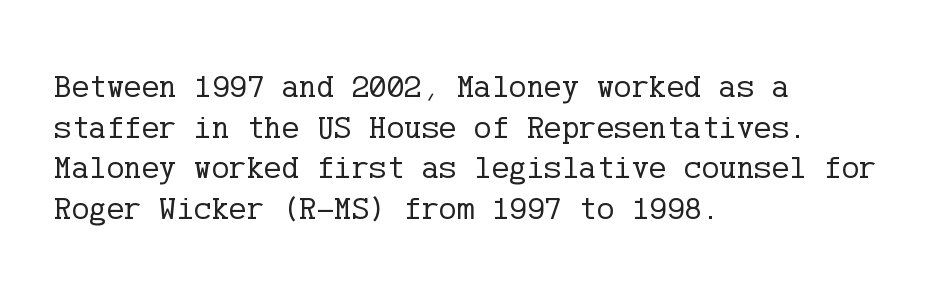
Q: Is the text bold? A: No.
Q: Is the text italic (slanted)? A: No, it is upright.
Q: Is the typeface a serif or a sans-serif typeface? A: Serif.
Q: Is the text underlined? A: No.
Q: How is the paragraph aligned? A: Left-aligned.
Q: Is the spacing between letters normal or unusually wide? A: Normal.
Q: Width (condensed, normal, or wide)? A: Normal.
Q: Stroke contrast? A: Low.
Q: x-height? A: Medium.
